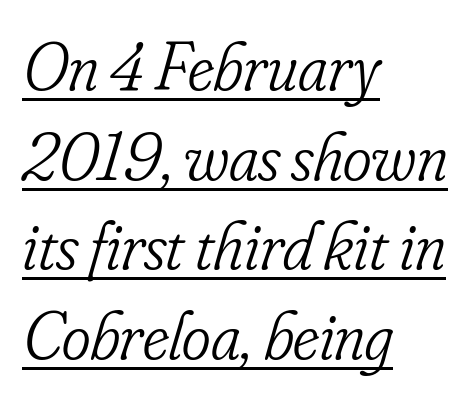
{"serif": "yes", "italic": "yes", "lean": "right", "slant_degrees": 16, "bold": "no", "weight": "light", "width": "condensed", "stroke_contrast": "low", "x_height": "small", "monospaced": "no", "underline": "yes", "align": "left", "line_spacing": "normal", "line_spacing_ratio": 1.3, "letter_spacing": "normal", "letter_spacing_em": 0.0, "glyph_px": 69}
